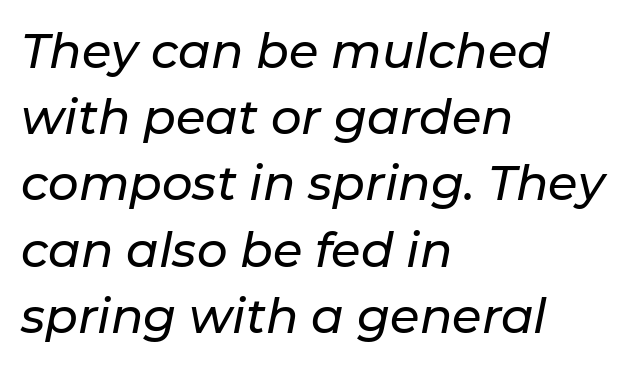
The image shows 48 px text type, italic (leaning right); set left-aligned, normal line spacing (1.38x), normal letter spacing, not underlined; low stroke contrast and a medium x-height.
